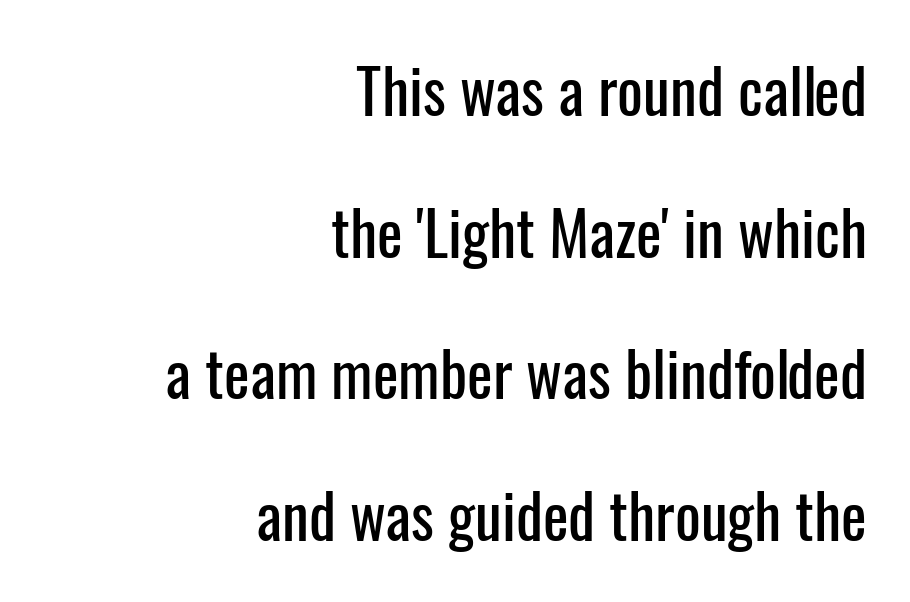
Looks like regular typesetting: each glyph gets only the width it needs. Standard letterfit; no display-style spreading of the glyphs. Line ends are locked; line starts wander. The designer went with a sans here, leaving each stem footless. Does the lettering tilt? It doesn't — this is upright.
